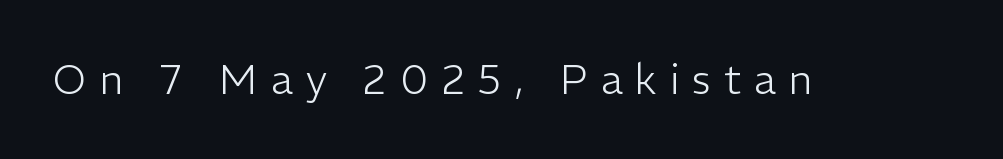
The image shows 41 px light sans-serif type, upright; set unusually wide letter spacing (+0.32 em), not underlined; low stroke contrast and a medium x-height.
